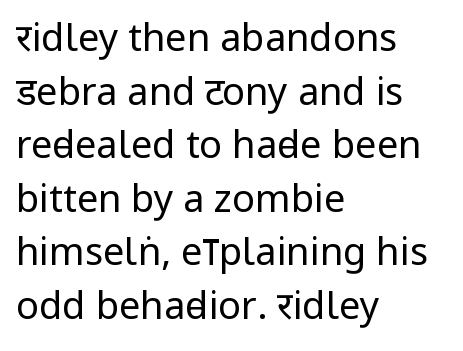
{"serif": "no", "italic": "no", "bold": "no", "weight": "regular", "width": "condensed", "stroke_contrast": "low", "x_height": "large", "monospaced": "no", "underline": "no", "align": "left", "line_spacing": "normal", "line_spacing_ratio": 1.41, "letter_spacing": "normal", "letter_spacing_em": 0.0, "glyph_px": 38}
